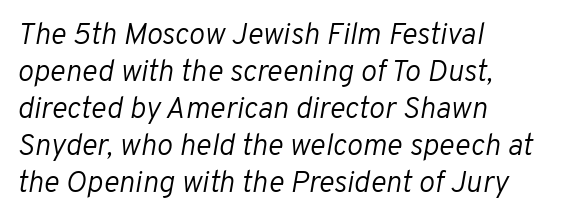
Q: Is the text bold? A: No.
Q: Is the text italic (slanted)? A: Yes, it leans right by about 10 degrees.
Q: Is the text underlined? A: No.
Q: How is the paragraph aligned? A: Left-aligned.
Q: Is the spacing between letters normal or unusually wide? A: Normal.
Q: Width (condensed, normal, or wide)? A: Normal.
Q: Stroke contrast? A: Low.
Q: x-height? A: Medium.
Q: Monospaced? A: No.
